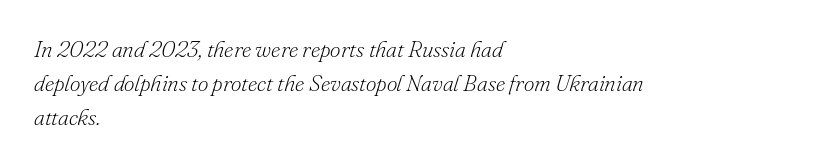
{"italic": "yes", "lean": "right", "slant_degrees": 16, "bold": "no", "underline": "no", "align": "left", "line_spacing": "normal", "line_spacing_ratio": 1.48, "letter_spacing": "normal", "letter_spacing_em": 0.0, "glyph_px": 23}
